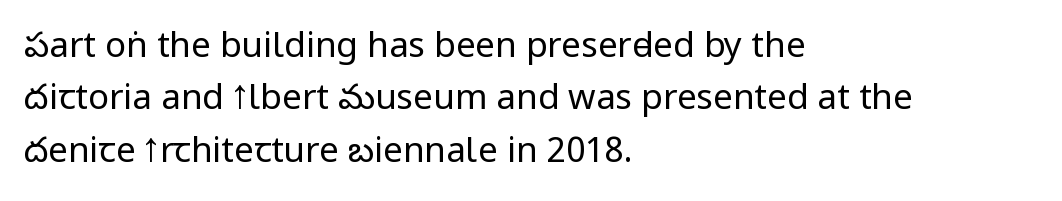
{"serif": "no", "italic": "no", "bold": "no", "weight": "regular", "width": "condensed", "stroke_contrast": "low", "x_height": "large", "monospaced": "no", "underline": "no", "align": "left", "line_spacing": "normal", "line_spacing_ratio": 1.5, "letter_spacing": "normal", "letter_spacing_em": 0.0, "glyph_px": 35}
